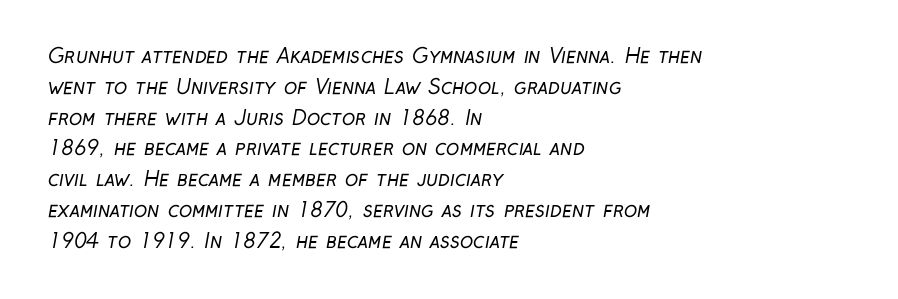
Q: Is the text bold? A: No.
Q: Is the text underlined? A: No.
Q: How is the paragraph aligned? A: Left-aligned.
Q: Is the spacing between letters normal or unusually wide? A: Normal.
Q: Is the spacing between lines tight, normal or loose? A: Normal.
